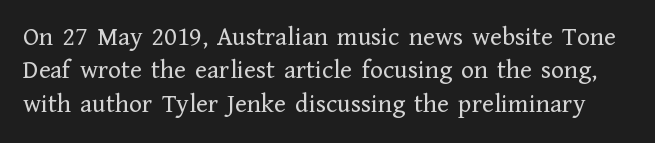
{"italic": "no", "bold": "no", "underline": "no", "line_spacing_ratio": 1.24, "letter_spacing": "normal", "letter_spacing_em": 0.0, "glyph_px": 27}
